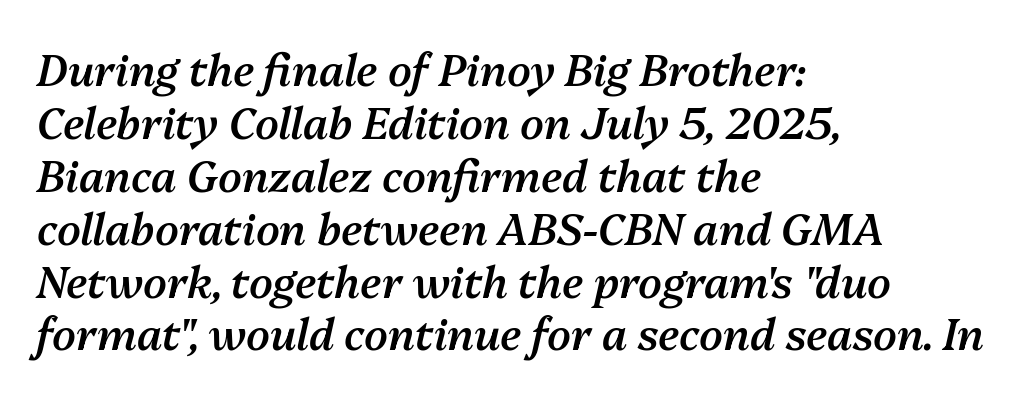
Q: Is the text bold? A: Semi-bold.
Q: Is the text italic (slanted)? A: Yes, it leans right by about 13 degrees.
Q: Is the text underlined? A: No.
Q: How is the paragraph aligned? A: Left-aligned.
Q: Is the spacing between letters normal or unusually wide? A: Normal.
Q: Width (condensed, normal, or wide)? A: Normal.
Q: Stroke contrast? A: Medium.
Q: x-height? A: Medium.
Q: Monospaced? A: No.
